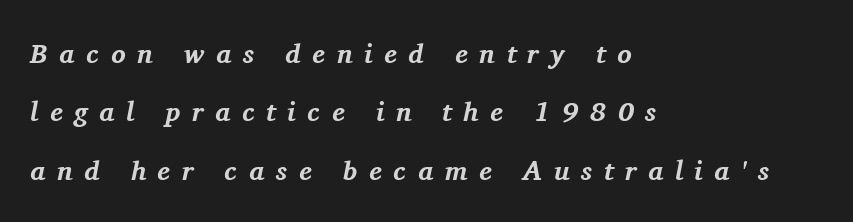
The image shows 27 px bold type, italic (leaning right); set left-aligned, loose line spacing (2.16x), unusually wide letter spacing (+0.43 em), not underlined.
